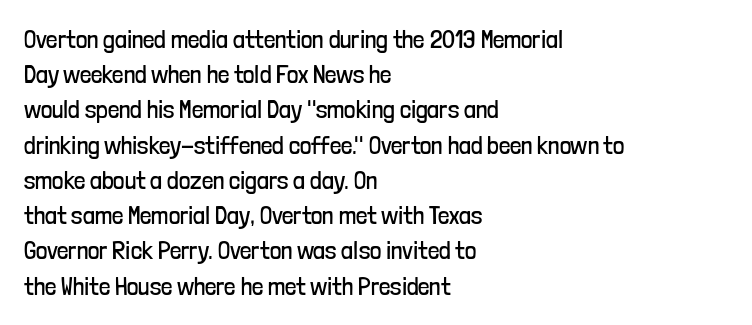
Q: Is the text bold? A: No.
Q: Is the text italic (slanted)? A: No, it is upright.
Q: Is the text underlined? A: No.
Q: How is the paragraph aligned? A: Left-aligned.
Q: Is the spacing between letters normal or unusually wide? A: Normal.
Q: Is the spacing between lines tight, normal or loose? A: Normal.
